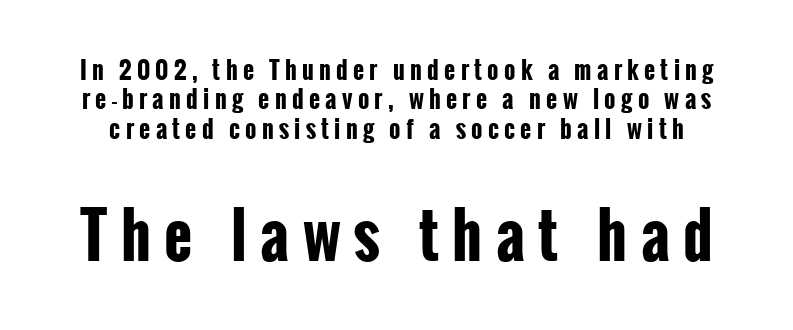
{"serif": "no", "italic": "no", "bold": "yes", "weight": "bold", "width": "condensed", "stroke_contrast": "low", "x_height": "medium", "monospaced": "no", "underline": "no", "line_spacing_ratio": 1.22, "letter_spacing": "wide", "letter_spacing_em": 0.22, "larger_block": "second", "size_ratio": 2.54, "glyph_px": 61}
